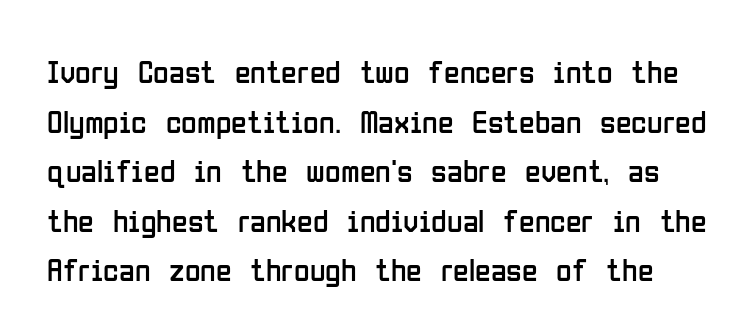
{"serif": "no", "italic": "no", "bold": "no", "weight": "regular", "width": "condensed", "stroke_contrast": "low", "x_height": "medium", "monospaced": "no", "underline": "no", "line_spacing": "normal", "line_spacing_ratio": 1.55, "letter_spacing": "normal", "letter_spacing_em": 0.0, "glyph_px": 32}
